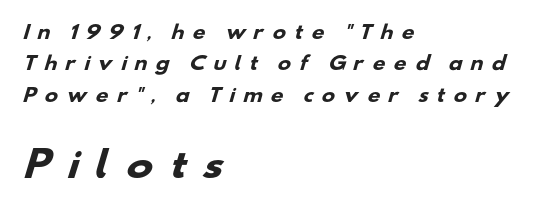
The strip under each line holds only bare page. Letterform terminals end flat and unadorned throughout the passage. This sample is left-justified, so line endings fall wherever the words run out. Typographic density is high because the face is bold. Here the designer chose a conventional face with non-uniform glyph widths.
